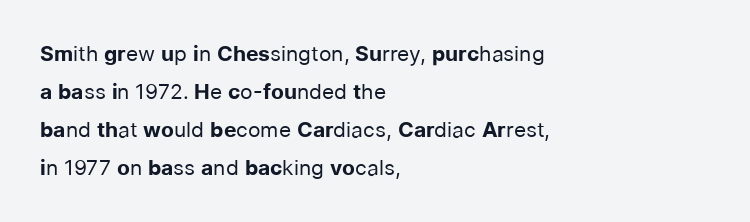
The typeface has the unassuming heft of standard copy or less. A typesetter would call this zero additional tracking. The passage is arranged the way most books set body copy — flush left. Only glyphs here, with clear space below each row. Ordinary non-slanted type is in use.
